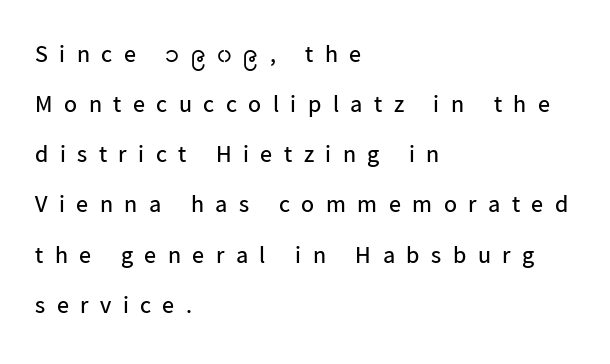
The gaps between neighbouring characters are conspicuously large. The rendering uses a large line-height, opening up the rows. Each stroke keeps to a modest, everyday thickness or less. The typography opts for an upright posture over an oblique one. Unmarked baselines from the first word to the last.
